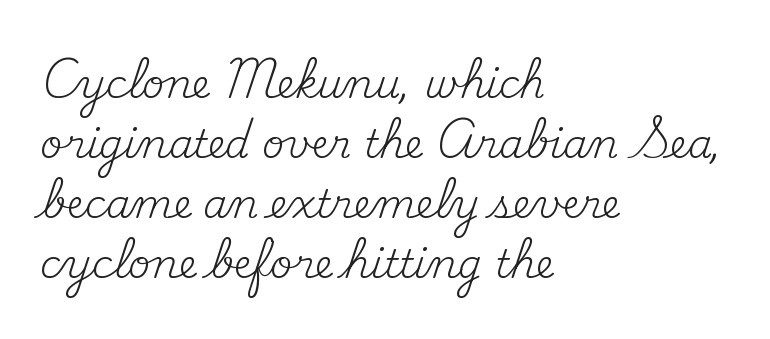
The image shows 39 px regular-weight serif type; set left-aligned, normal line spacing (1.54x), normal letter spacing, not underlined; medium stroke contrast and a small x-height.
